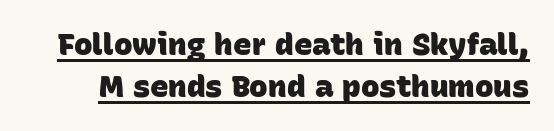
Q: Is the text bold? A: Yes.
Q: Is the typeface a serif or a sans-serif typeface? A: Sans-serif.
Q: Is the text underlined? A: Yes.
Q: Is the spacing between letters normal or unusually wide? A: Normal.
Q: Is the spacing between lines tight, normal or loose? A: Normal.
Q: Width (condensed, normal, or wide)? A: Normal.
Q: Stroke contrast? A: Low.
Q: x-height? A: Large.
Q: Monospaced? A: No.
